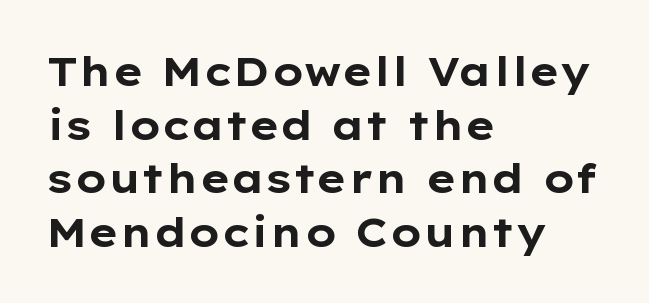
The image shows 40 px bold, wide sans-serif type, upright; set left-aligned, normal line spacing (1.34x), normal letter spacing, not underlined; low stroke contrast and a medium x-height.
